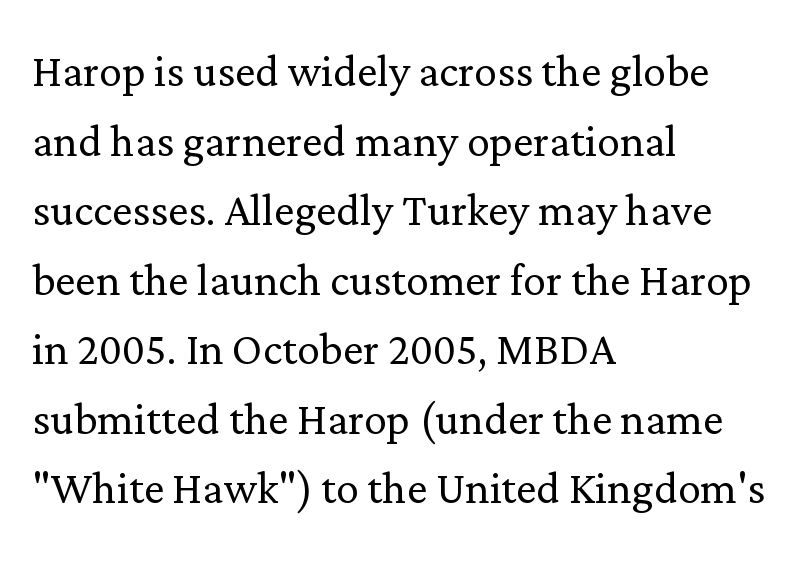
The gap between lines stays unmarked. The rendering keeps characters at their native spacing. Compared with a centered layout, this one pins lines to the left instead. The face used here is proportionally spaced, like ordinary book or web type.
